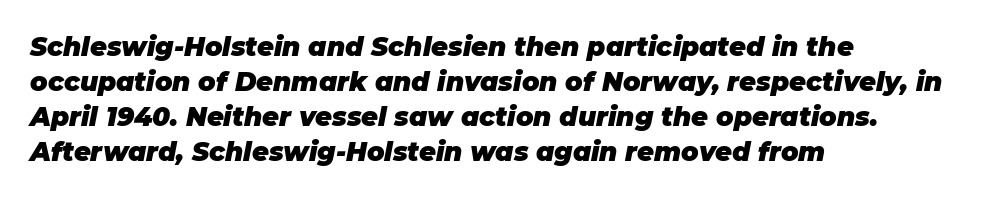
The image shows 26 px bold type, italic (leaning right); set left-aligned, normal line spacing (1.35x), normal letter spacing, not underlined.
